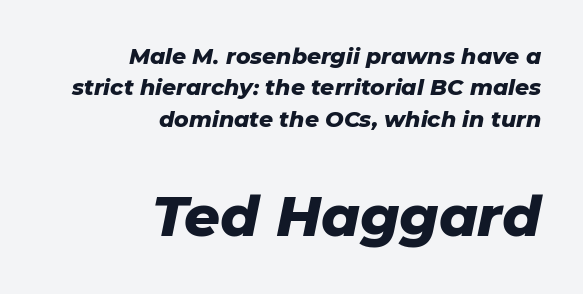
{"italic": "yes", "lean": "right", "slant_degrees": 11, "bold": "yes", "weight": "heavy", "width": "normal", "stroke_contrast": "low", "x_height": "medium", "monospaced": "no", "underline": "no", "align": "right", "line_spacing": "normal", "line_spacing_ratio": 1.43, "letter_spacing": "normal", "letter_spacing_em": 0.0, "larger_block": "second", "size_ratio": 2.55, "glyph_px": 56}
